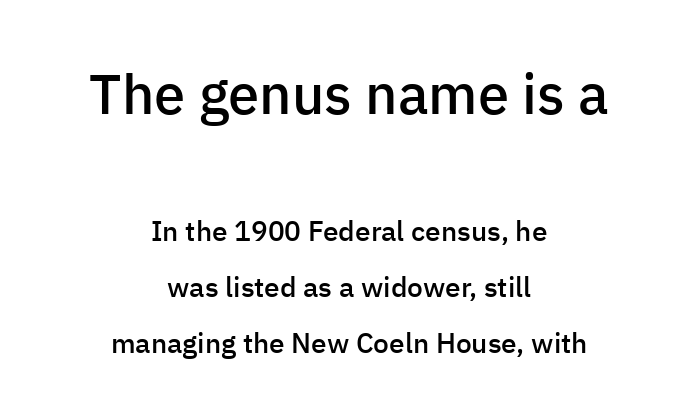
Q: Is the text bold? A: Semi-bold.
Q: Is the text italic (slanted)? A: No, it is upright.
Q: Is the typeface a serif or a sans-serif typeface? A: Sans-serif.
Q: Is the text underlined? A: No.
Q: How is the paragraph aligned? A: Centered.
Q: Is the spacing between letters normal or unusually wide? A: Normal.
Q: Is the spacing between lines tight, normal or loose? A: Loose.
Q: Which block of text is set in a larger size, the first (top) or the second (bottom)? A: The first (top) one.
Q: Width (condensed, normal, or wide)? A: Normal.
Q: Stroke contrast? A: Low.
Q: x-height? A: Medium.
Q: Monospaced? A: No.
